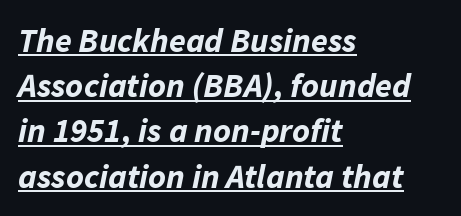
This is underlined copy, the kind a proofreader might mark for attention. These lines are rendered in a variable-pitch font. A student would call this left alignment; a typographer would say flush left, rag right. Yep, that's italic — everything's leaning. Regarding leading, the lines here are spaced in the standard way. You'd pick this weight for a headline — it's a proper bold.
